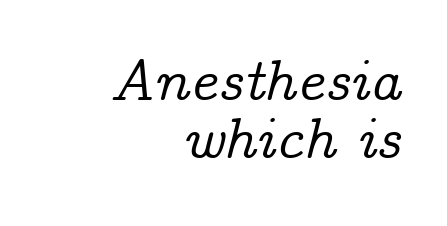
The image shows 58 px serif type, italic (leaning right); set right-aligned, tight line spacing (1.0x), normal letter spacing, not underlined; low stroke contrast and a medium x-height.
